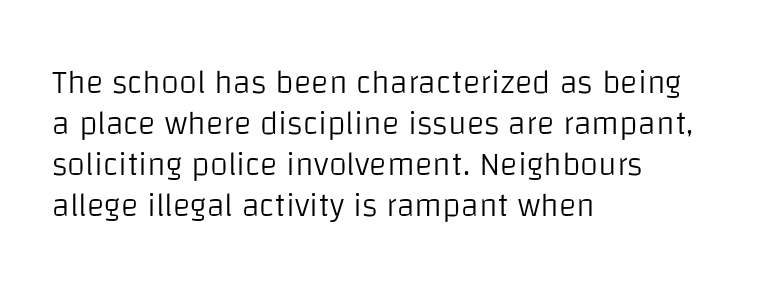
The image shows 33 px light sans-serif type, upright; set left-aligned, line spacing 1.24x, normal letter spacing, not underlined; low stroke contrast and a large x-height.
